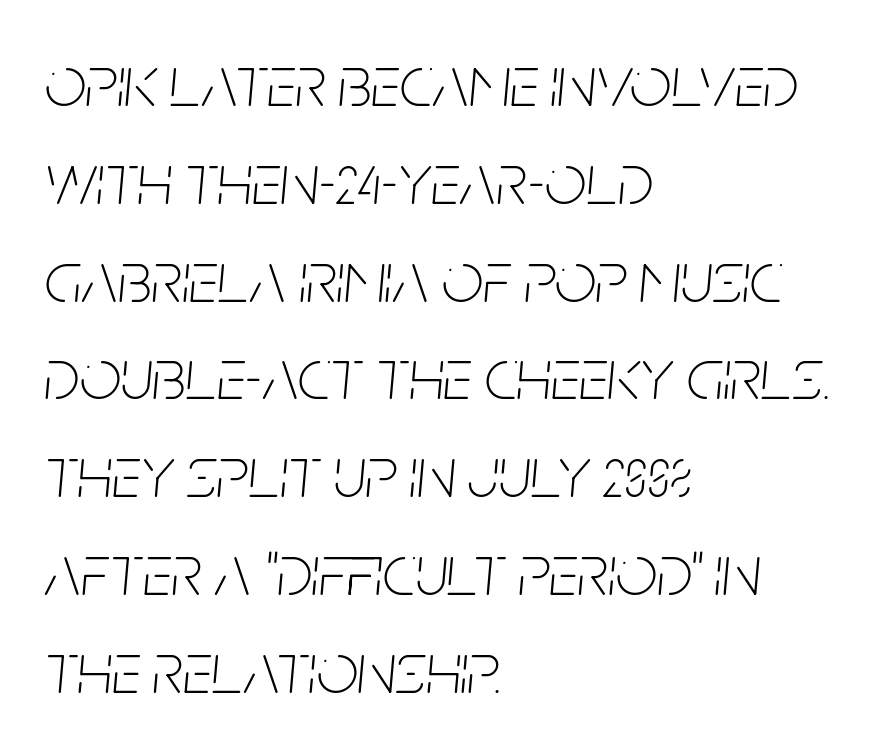
These lines are set flush left with a ragged right edge. Yep, that's italic — everything's leaning. This rendering leaves character spacing at its baseline value. Each letter keeps its own natural width here, so spacing adapts to shape. Vertical spacing — default.
